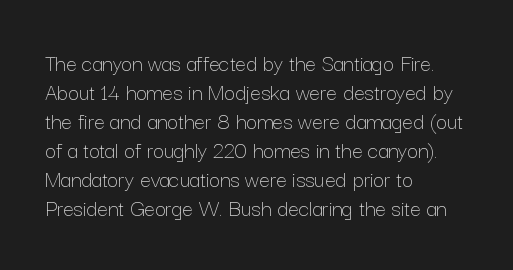
The image shows 24 px text type, upright; set left-aligned, line spacing 1.21x, normal letter spacing, not underlined.
